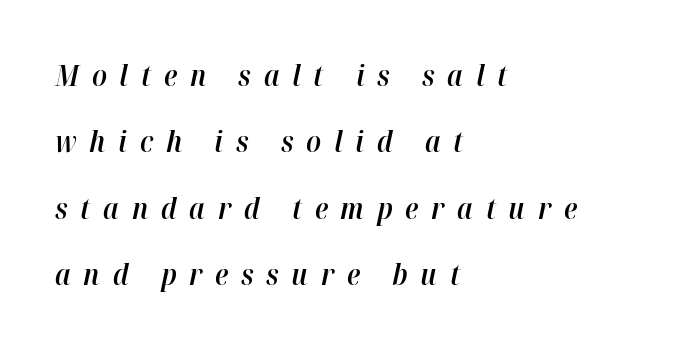
{"italic": "yes", "lean": "right", "slant_degrees": 12, "bold": "semi", "weight": "semibold", "width": "normal", "stroke_contrast": "high", "x_height": "medium", "monospaced": "no", "underline": "no", "align": "left", "line_spacing": "loose", "line_spacing_ratio": 2.29, "letter_spacing": "wide", "letter_spacing_em": 0.44, "glyph_px": 29}
